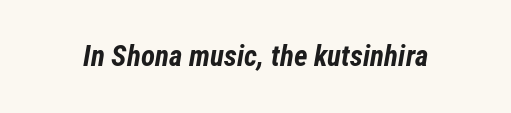
{"italic": "yes", "lean": "right", "slant_degrees": 12, "bold": "yes", "weight": "bold", "width": "condensed", "stroke_contrast": "low", "x_height": "medium", "monospaced": "no", "underline": "no", "letter_spacing": "normal", "letter_spacing_em": 0.0, "glyph_px": 29}
